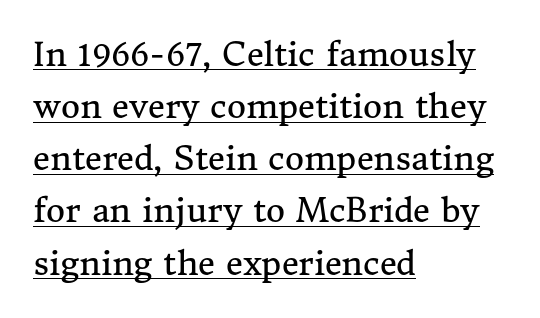
Does the copy run flush right? No — it runs flush left. Leading matches the norm, producing a regular column. Think of a printed novel: that variable character pitch is what you see here. Characters remain perfectly vertical along every line. Looks like someone drew a line under every word here. Caption: face not bold, strokes unweighted.
